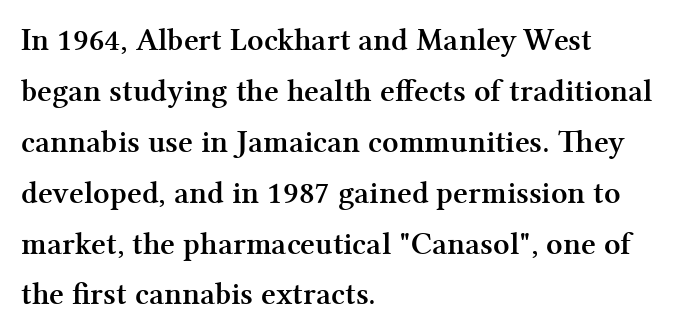
{"serif": "yes", "italic": "no", "bold": "yes", "weight": "semibold", "width": "normal", "stroke_contrast": "medium", "x_height": "medium", "monospaced": "no", "underline": "no", "align": "left", "line_spacing": "normal", "line_spacing_ratio": 1.59, "letter_spacing": "normal", "letter_spacing_em": 0.0, "glyph_px": 32}
